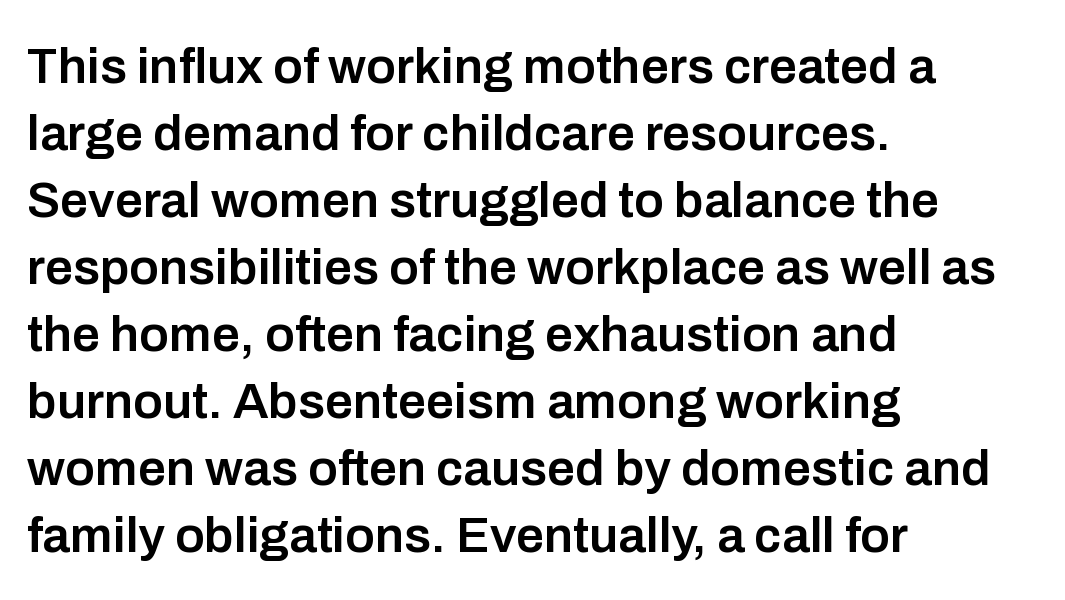
Q: Is the text bold? A: Semi-bold.
Q: Is the text italic (slanted)? A: No, it is upright.
Q: Is the typeface a serif or a sans-serif typeface? A: Sans-serif.
Q: Is the text underlined? A: No.
Q: How is the paragraph aligned? A: Left-aligned.
Q: Is the spacing between letters normal or unusually wide? A: Normal.
Q: Is the spacing between lines tight, normal or loose? A: Normal.
Q: Width (condensed, normal, or wide)? A: Normal.
Q: Stroke contrast? A: Low.
Q: x-height? A: Medium.
Q: Monospaced? A: No.
